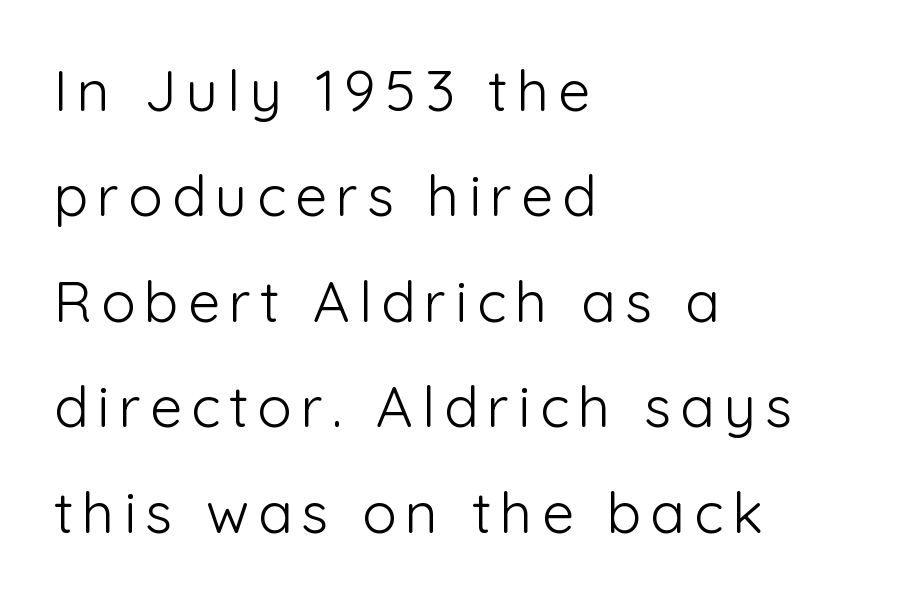
These lines are rendered in a variable-pitch font. Typographically, this falls in the sans-serif category. A classic flush-left, rag-right setting is used for this passage. The characters are drawn with everyday or finer stroke widths. The type sits square on the baseline with zero lean. Check the space under the baseline: it is left empty.
